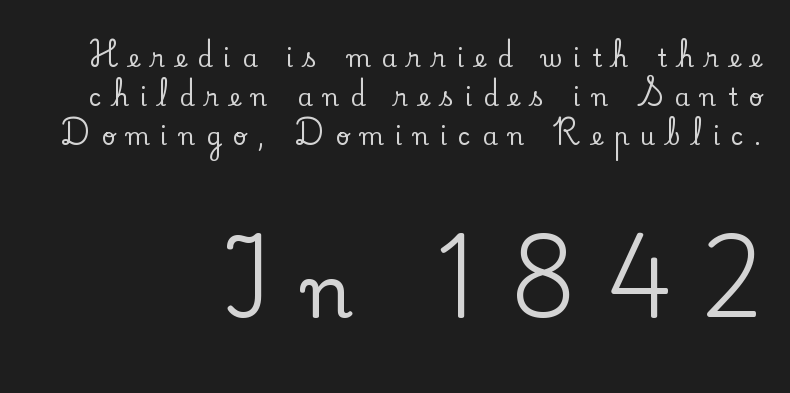
Q: Is the text italic (slanted)? A: No, it is upright.
Q: Is the typeface a serif or a sans-serif typeface? A: Serif.
Q: Is the text underlined? A: No.
Q: How is the paragraph aligned? A: Right-aligned.
Q: Is the spacing between letters normal or unusually wide? A: Unusually wide.
Q: Is the spacing between lines tight, normal or loose? A: Normal.
Q: Which block of text is set in a larger size, the first (top) or the second (bottom)? A: The second (bottom) one.
Q: Width (condensed, normal, or wide)? A: Normal.
Q: Stroke contrast? A: Low.
Q: x-height? A: Small.
Q: Monospaced? A: No.
